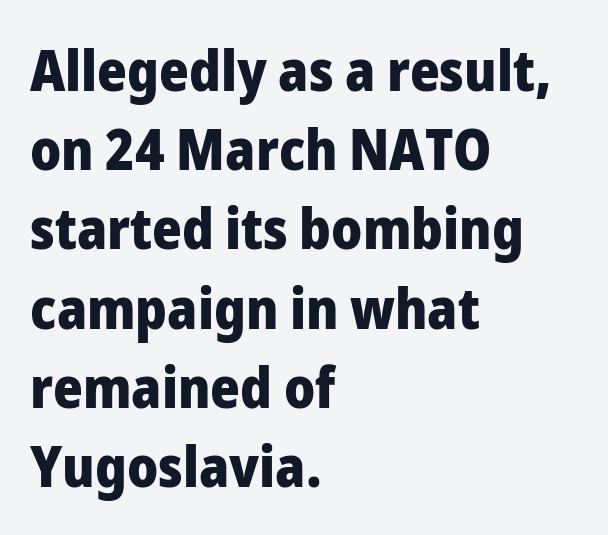
{"serif": "no", "italic": "no", "bold": "yes", "weight": "heavy", "width": "normal", "stroke_contrast": "low", "x_height": "medium", "monospaced": "no", "underline": "no", "align": "left", "line_spacing": "normal", "line_spacing_ratio": 1.39, "letter_spacing": "normal", "letter_spacing_em": 0.0, "glyph_px": 57}
